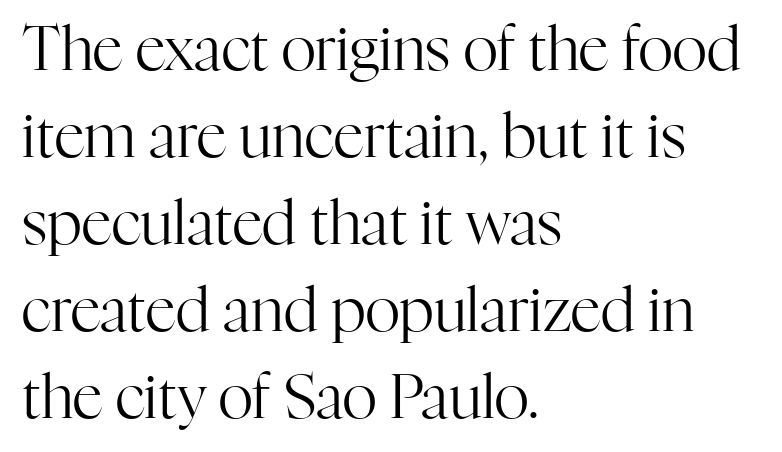
{"serif": "yes", "italic": "no", "bold": "no", "weight": "regular", "width": "normal", "stroke_contrast": "high", "x_height": "medium", "monospaced": "no", "underline": "no", "align": "left", "line_spacing": "normal", "line_spacing_ratio": 1.45, "letter_spacing": "normal", "letter_spacing_em": 0.0, "glyph_px": 60}
